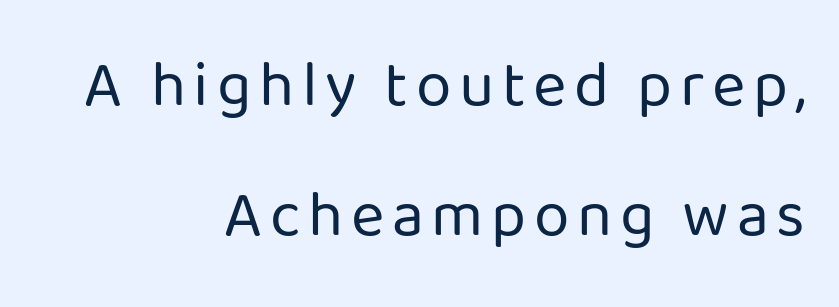
Italic? Not at all — the glyphs are vertical. The rag falls on the left side of this text block. Baseline-to-baseline distance is far greater than the letter height. You could not count columns in this text — the font is proportionally spaced. No letter is thick-stroked: the sample isn't bold.
